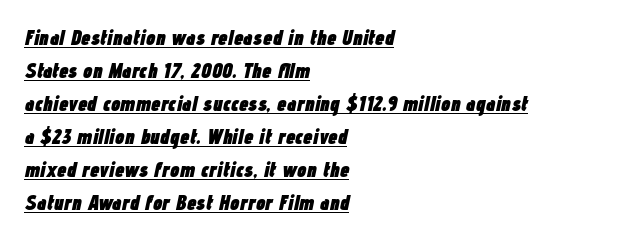
Q: Is the text bold? A: Yes.
Q: Is the text italic (slanted)? A: Yes, it leans right by about 12 degrees.
Q: Is the text underlined? A: Yes.
Q: How is the paragraph aligned? A: Left-aligned.
Q: Is the spacing between letters normal or unusually wide? A: Normal.
Q: Is the spacing between lines tight, normal or loose? A: Normal.
